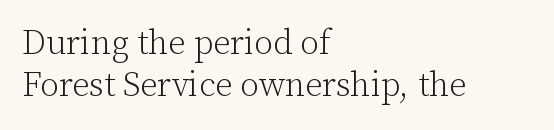
{"serif": "yes", "italic": "no", "bold": "no", "weight": "light", "width": "normal", "stroke_contrast": "low", "x_height": "medium", "monospaced": "no", "underline": "no", "align": "left", "line_spacing_ratio": 1.23, "letter_spacing": "normal", "letter_spacing_em": 0.0, "glyph_px": 34}
